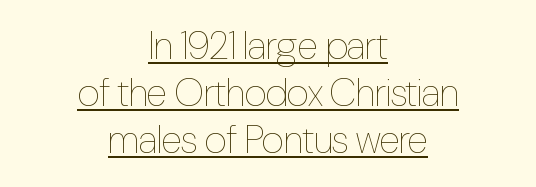
{"italic": "no", "bold": "no", "weight": "thin", "width": "condensed", "stroke_contrast": "low", "x_height": "medium", "monospaced": "no", "underline": "yes", "align": "center", "line_spacing_ratio": 1.21, "letter_spacing": "normal", "letter_spacing_em": 0.0, "glyph_px": 39}
